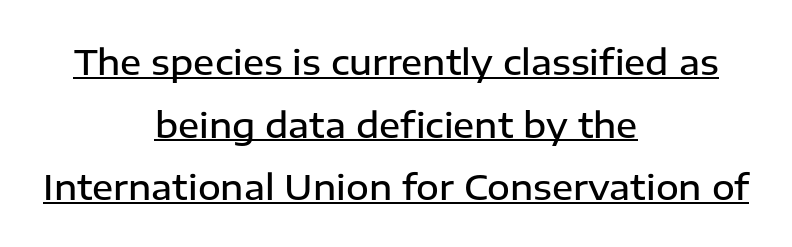
{"serif": "no", "italic": "no", "bold": "semi", "weight": "semibold", "width": "normal", "stroke_contrast": "low", "x_height": "medium", "monospaced": "no", "underline": "yes", "align": "center", "line_spacing_ratio": 1.79, "letter_spacing": "normal", "letter_spacing_em": 0.0, "glyph_px": 35}
